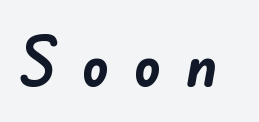
The face used here is proportionally spaced, like ordinary book or web type. These lines have a slow, spaced-out rhythm from letter to letter. Weight: bold. Underlining? Definitely not there. The face used here is a sans, in the tradition of grotesques and geometrics.
